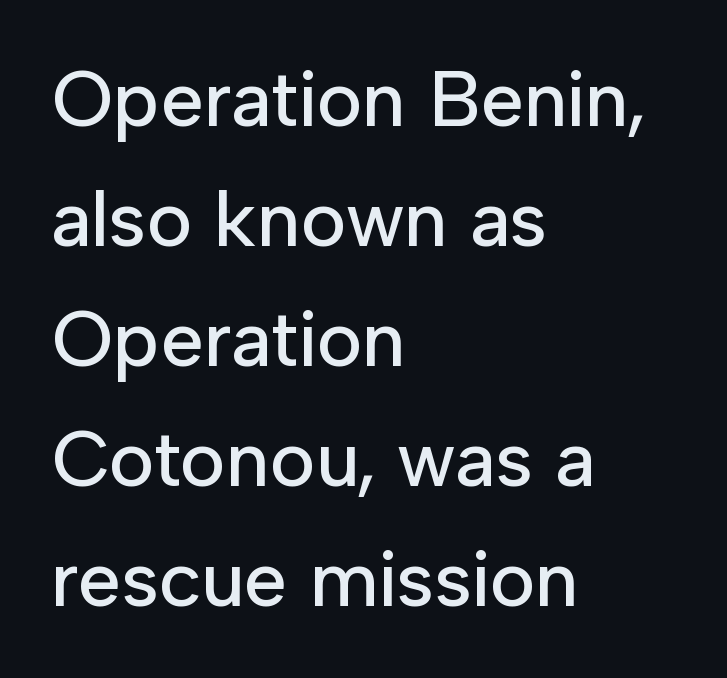
Q: Is the text italic (slanted)? A: No, it is upright.
Q: Is the typeface a serif or a sans-serif typeface? A: Sans-serif.
Q: Is the text underlined? A: No.
Q: How is the paragraph aligned? A: Left-aligned.
Q: Is the spacing between letters normal or unusually wide? A: Normal.
Q: Is the spacing between lines tight, normal or loose? A: Normal.
Q: Width (condensed, normal, or wide)? A: Normal.
Q: Stroke contrast? A: Low.
Q: x-height? A: Medium.
Q: Monospaced? A: No.
